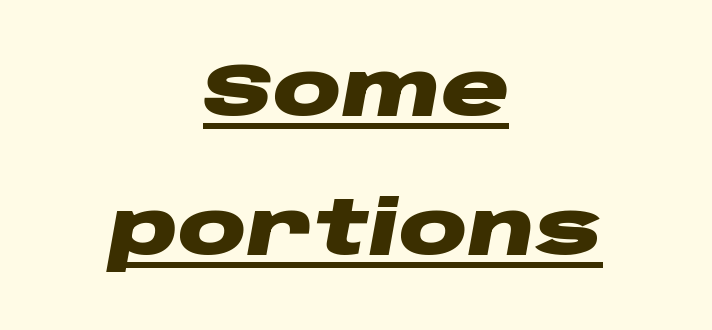
The image shows 76 px heavy, wide type, italic (leaning right); set centered, line spacing 1.83x, normal letter spacing, underlined; low stroke contrast and a large x-height.
